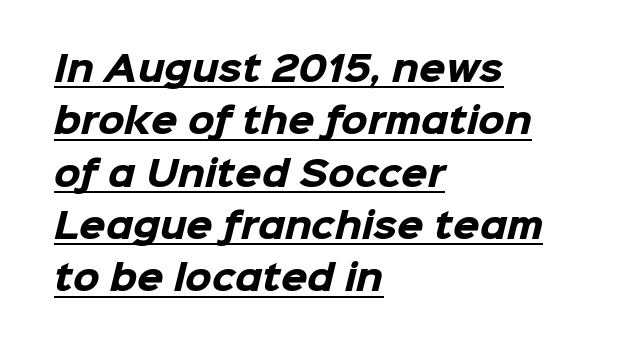
Q: Is the text bold? A: Yes.
Q: Is the typeface a serif or a sans-serif typeface? A: Sans-serif.
Q: Is the text underlined? A: Yes.
Q: How is the paragraph aligned? A: Left-aligned.
Q: Is the spacing between letters normal or unusually wide? A: Normal.
Q: Is the spacing between lines tight, normal or loose? A: Normal.
Q: Width (condensed, normal, or wide)? A: Normal.
Q: Stroke contrast? A: Low.
Q: x-height? A: Medium.
Q: Monospaced? A: No.
